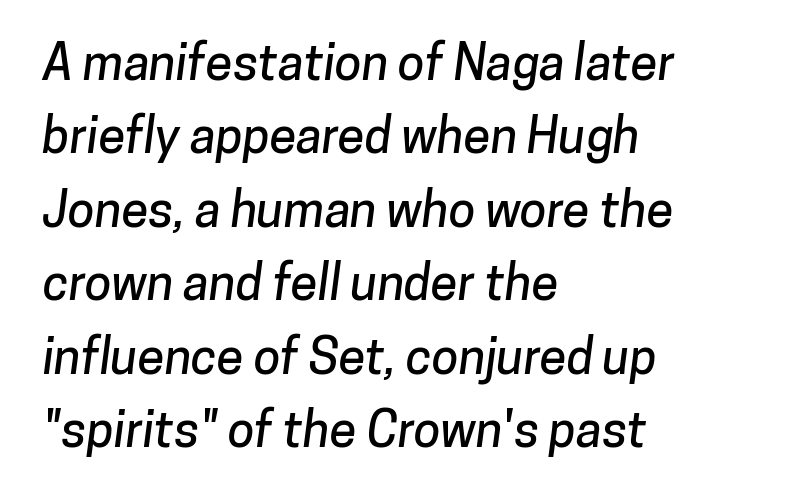
Only glyphs here, with clear space below each row. Is there much room between lines? A standard amount, neither cramped nor airy. Check where the strokes stop: nothing finishes them off — pure sans. Think of a printed novel: that variable character pitch is what you see here. The rendering anchors every line to the left-hand side.
